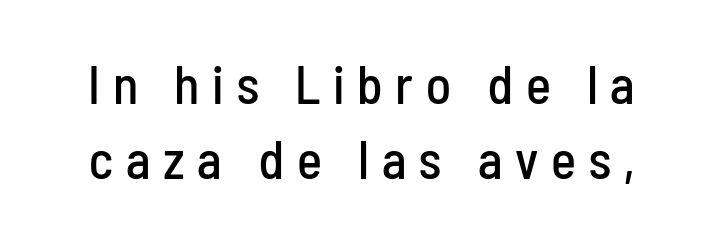
{"serif": "no", "italic": "no", "width": "condensed", "stroke_contrast": "low", "x_height": "medium", "monospaced": "no", "underline": "no", "line_spacing": "normal", "line_spacing_ratio": 1.42, "letter_spacing": "wide", "letter_spacing_em": 0.24, "glyph_px": 53}
